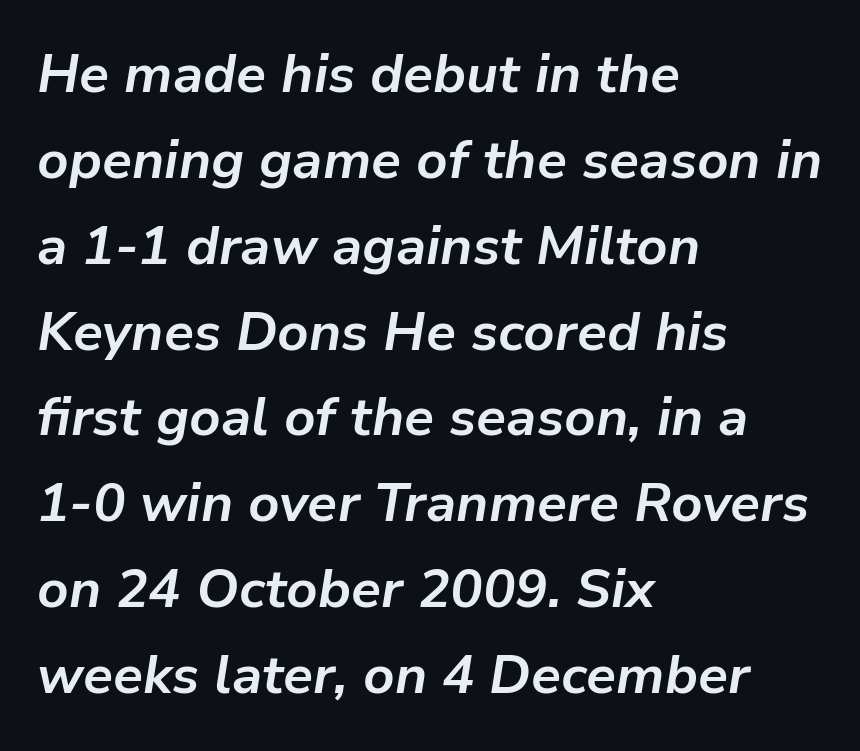
{"italic": "yes", "lean": "right", "slant_degrees": 9, "bold": "yes", "weight": "bold", "width": "normal", "stroke_contrast": "low", "x_height": "medium", "monospaced": "no", "underline": "no", "align": "left", "line_spacing": "normal", "line_spacing_ratio": 1.59, "letter_spacing": "normal", "letter_spacing_em": 0.0, "glyph_px": 54}
